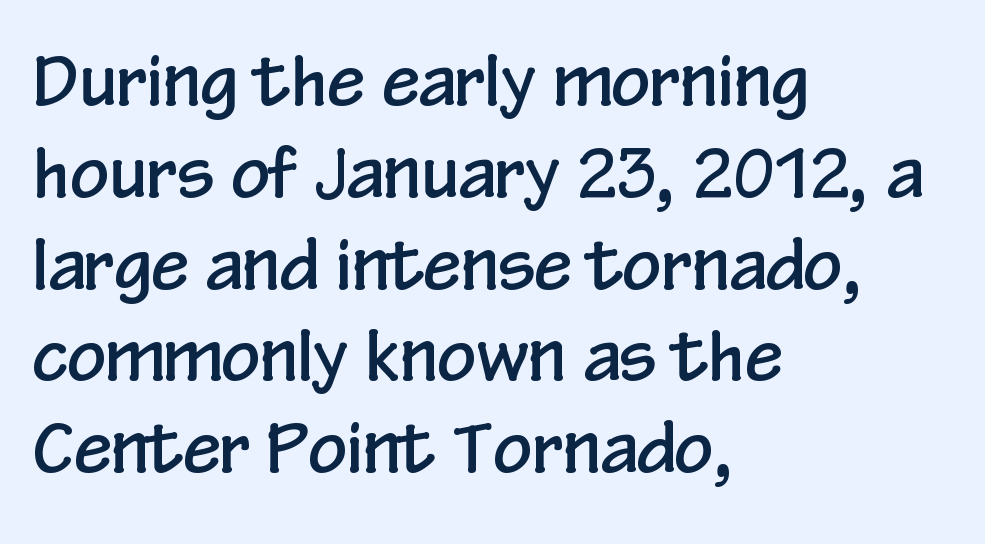
Q: Is the text italic (slanted)? A: No, it is upright.
Q: Is the typeface a serif or a sans-serif typeface? A: Sans-serif.
Q: Is the text underlined? A: No.
Q: How is the paragraph aligned? A: Left-aligned.
Q: Is the spacing between letters normal or unusually wide? A: Normal.
Q: Is the spacing between lines tight, normal or loose? A: Normal.
Q: Width (condensed, normal, or wide)? A: Condensed.
Q: Stroke contrast? A: Low.
Q: x-height? A: Medium.
Q: Monospaced? A: No.
